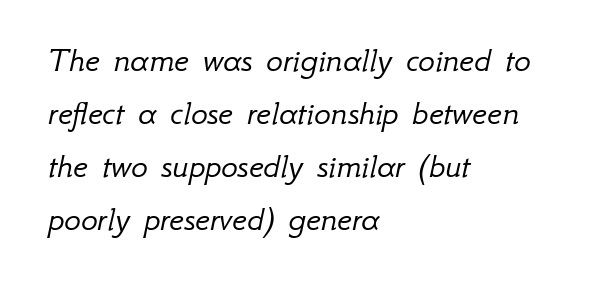
Q: Is the text bold? A: No.
Q: Is the text italic (slanted)? A: Yes, it leans right by about 12 degrees.
Q: Is the text underlined? A: No.
Q: How is the paragraph aligned? A: Left-aligned.
Q: Is the spacing between letters normal or unusually wide? A: Normal.
Q: Is the spacing between lines tight, normal or loose? A: Normal.
Q: Width (condensed, normal, or wide)? A: Normal.
Q: Stroke contrast? A: Low.
Q: x-height? A: Small.
Q: Monospaced? A: No.
